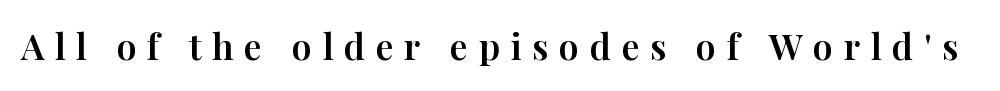
Q: Is the text italic (slanted)? A: No, it is upright.
Q: Is the typeface a serif or a sans-serif typeface? A: Serif.
Q: Is the text underlined? A: No.
Q: Is the spacing between letters normal or unusually wide? A: Unusually wide.
Q: Width (condensed, normal, or wide)? A: Normal.
Q: Stroke contrast? A: High.
Q: x-height? A: Medium.
Q: Monospaced? A: No.
